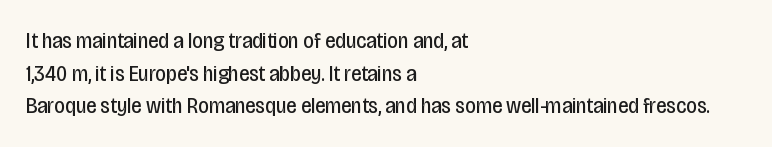
{"italic": "no", "bold": "no", "underline": "no", "align": "left", "line_spacing": "normal", "line_spacing_ratio": 1.42, "letter_spacing": "normal", "letter_spacing_em": 0.0, "glyph_px": 23}
